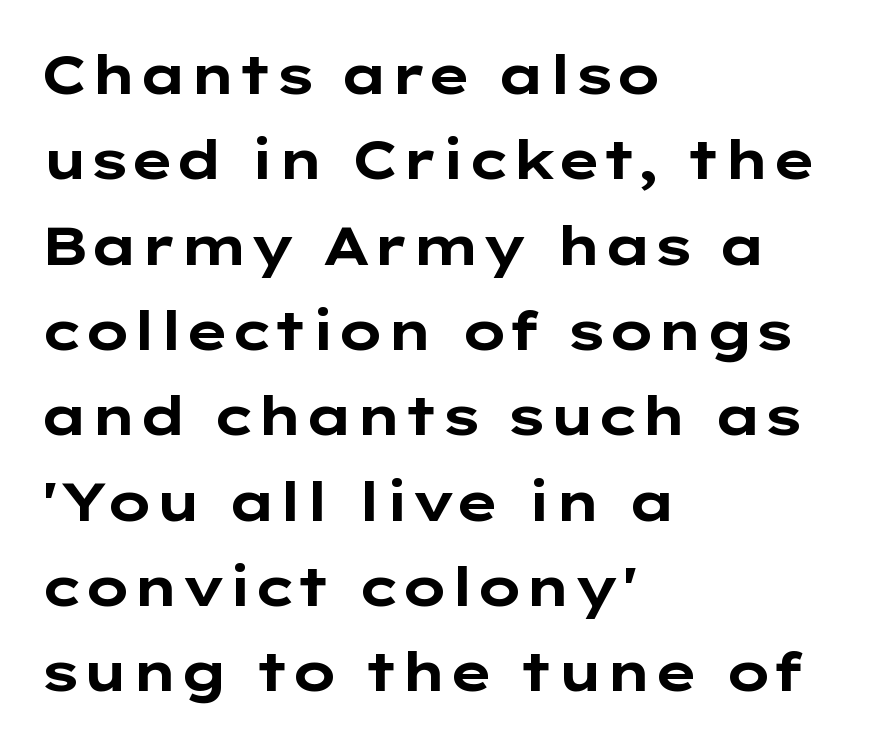
{"serif": "no", "italic": "no", "bold": "yes", "weight": "bold", "width": "wide", "stroke_contrast": "low", "x_height": "medium", "monospaced": "no", "underline": "no", "align": "left", "line_spacing": "normal", "line_spacing_ratio": 1.58, "letter_spacing": "normal", "letter_spacing_em": 0.0, "glyph_px": 54}
